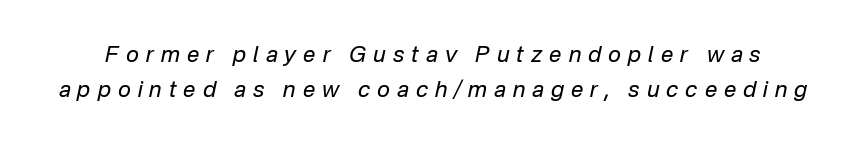
{"italic": "yes", "lean": "right", "slant_degrees": 12, "bold": "no", "underline": "no", "line_spacing": "normal", "line_spacing_ratio": 1.57, "letter_spacing": "wide", "letter_spacing_em": 0.32, "glyph_px": 22}
